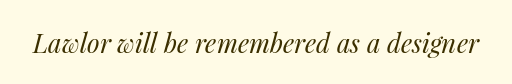
The face looks like a standard text weight, possibly lighter. Looking at the ascenders, they clearly lean. Unmarked baselines from the first word to the last. Observe the ordinary spacing: letters are neighbours, not strangers.
